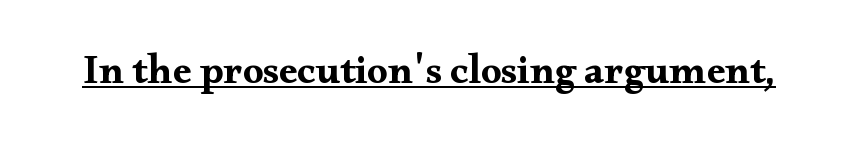
{"serif": "yes", "italic": "no", "bold": "yes", "weight": "bold", "width": "wide", "stroke_contrast": "medium", "x_height": "small", "monospaced": "no", "underline": "yes", "letter_spacing": "normal", "letter_spacing_em": 0.0, "glyph_px": 41}
